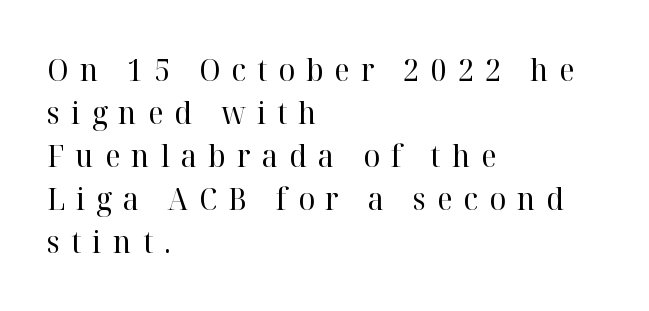
The image shows 31 px regular-weight serif type, upright; set left-aligned, normal line spacing (1.39x), unusually wide letter spacing (+0.36 em), not underlined; high stroke contrast and a medium x-height.
